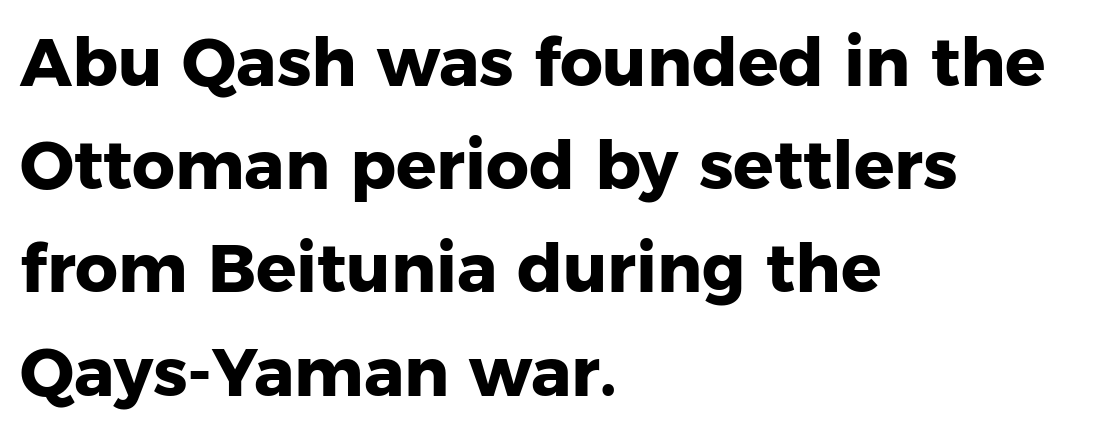
Just letters on the line, the space beneath them empty. The glyphs have the mass of a bold cut. Is there any slant? The stems are plumb. No feet cap the strokes, marking this as sans-serif type. Tracking value appears to be zero — textbook default spacing.
